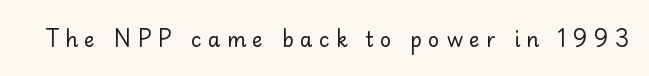
{"italic": "no", "bold": "no", "underline": "no", "letter_spacing": "wide", "letter_spacing_em": 0.32, "glyph_px": 20}
